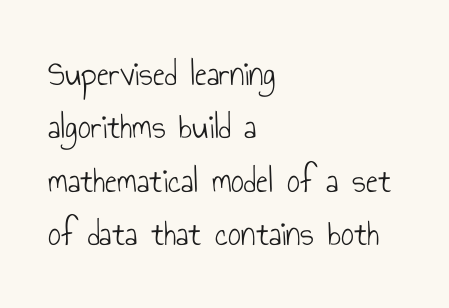
Q: Is the text bold? A: No.
Q: Is the text italic (slanted)? A: No, it is upright.
Q: Is the typeface a serif or a sans-serif typeface? A: Sans-serif.
Q: Is the text underlined? A: No.
Q: How is the paragraph aligned? A: Left-aligned.
Q: Is the spacing between letters normal or unusually wide? A: Normal.
Q: Is the spacing between lines tight, normal or loose? A: Normal.
Q: Width (condensed, normal, or wide)? A: Condensed.
Q: Stroke contrast? A: Low.
Q: x-height? A: Small.
Q: Monospaced? A: No.
